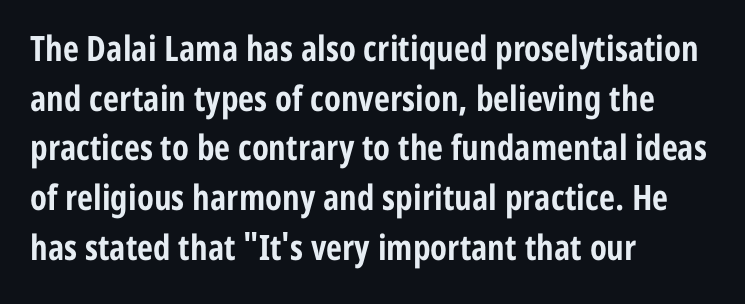
The rag falls on the right side of this text block. In terms of posture, this sample is upright. Strokes here are thick enough to call this a true bold. A normal amount of white space separates one row of letters from the next.
